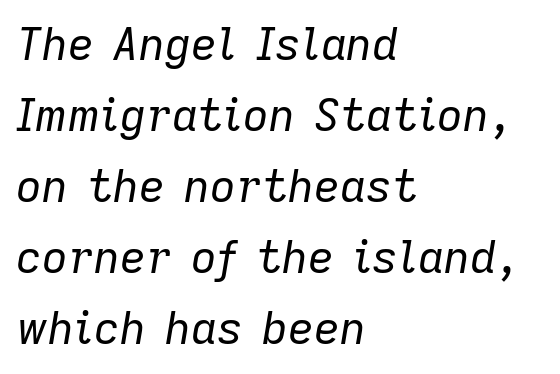
The weight would be labelled regular, book, light, or lighter still. Normally led — the rows are evenly, conventionally spaced. The whole block is typeset with a tilt. The passage shown is not underscored anywhere. Horizontally, the lines are justified to the leading edge only.
